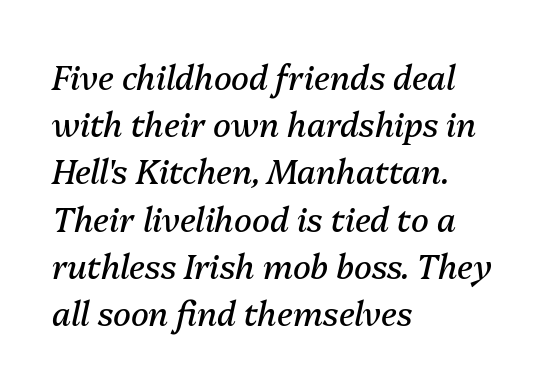
The image shows 33 px regular-weight type, italic (leaning right); set left-aligned, normal line spacing (1.43x), normal letter spacing, not underlined; medium stroke contrast and a medium x-height.
